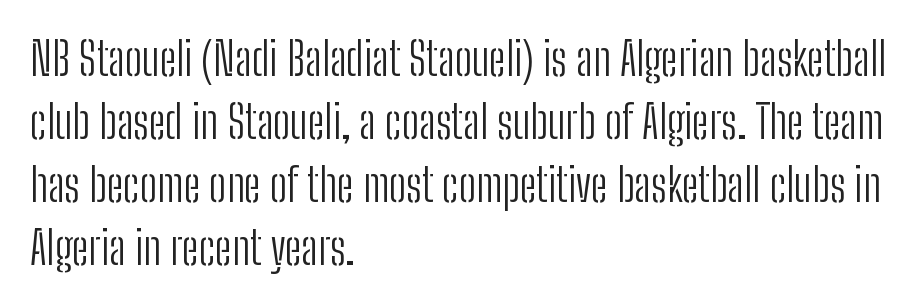
Q: Is the text bold? A: No.
Q: Is the text italic (slanted)? A: No, it is upright.
Q: Is the typeface a serif or a sans-serif typeface? A: Sans-serif.
Q: Is the text underlined? A: No.
Q: How is the paragraph aligned? A: Left-aligned.
Q: Is the spacing between letters normal or unusually wide? A: Normal.
Q: Is the spacing between lines tight, normal or loose? A: Normal.
Q: Width (condensed, normal, or wide)? A: Condensed.
Q: Stroke contrast? A: Low.
Q: x-height? A: Medium.
Q: Monospaced? A: No.
